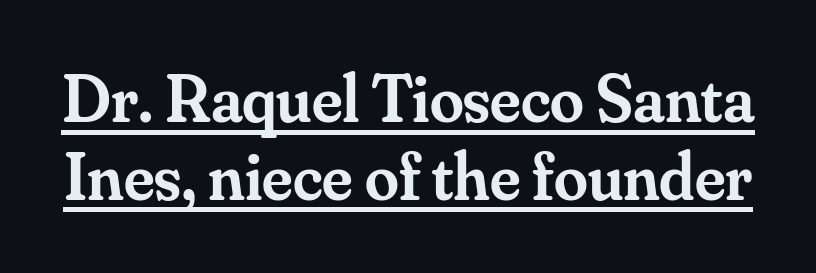
Q: Is the text bold? A: Semi-bold.
Q: Is the text italic (slanted)? A: No, it is upright.
Q: Is the typeface a serif or a sans-serif typeface? A: Serif.
Q: Is the text underlined? A: Yes.
Q: Is the spacing between letters normal or unusually wide? A: Normal.
Q: Is the spacing between lines tight, normal or loose? A: Tight.
Q: Width (condensed, normal, or wide)? A: Normal.
Q: Stroke contrast? A: Medium.
Q: x-height? A: Small.
Q: Monospaced? A: No.
